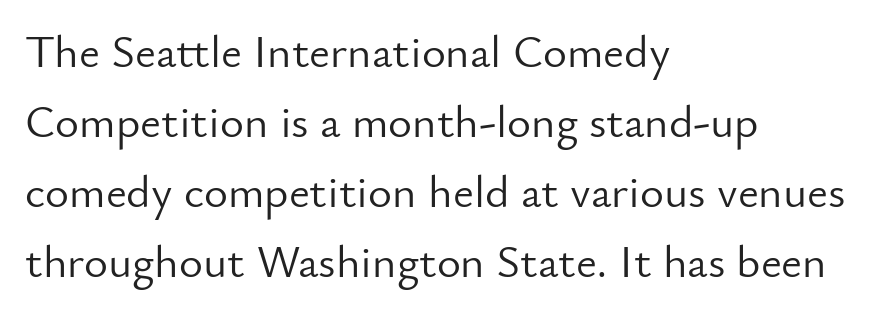
Q: Is the text bold? A: No.
Q: Is the text italic (slanted)? A: No, it is upright.
Q: Is the typeface a serif or a sans-serif typeface? A: Sans-serif.
Q: Is the text underlined? A: No.
Q: How is the paragraph aligned? A: Left-aligned.
Q: Is the spacing between letters normal or unusually wide? A: Normal.
Q: Is the spacing between lines tight, normal or loose? A: Normal.
Q: Width (condensed, normal, or wide)? A: Normal.
Q: Stroke contrast? A: Low.
Q: x-height? A: Small.
Q: Monospaced? A: No.
